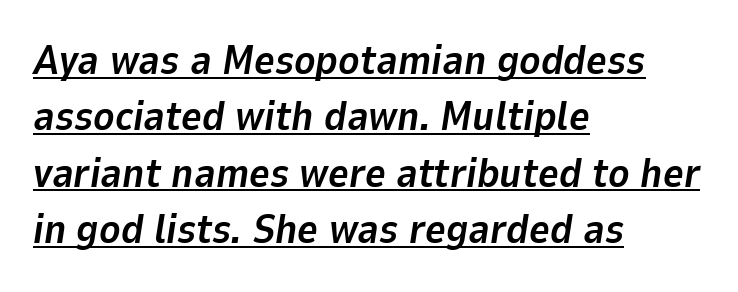
The image shows 40 px bold type, italic (leaning right); set left-aligned, normal line spacing (1.41x), normal letter spacing, underlined; low stroke contrast and a medium x-height.
